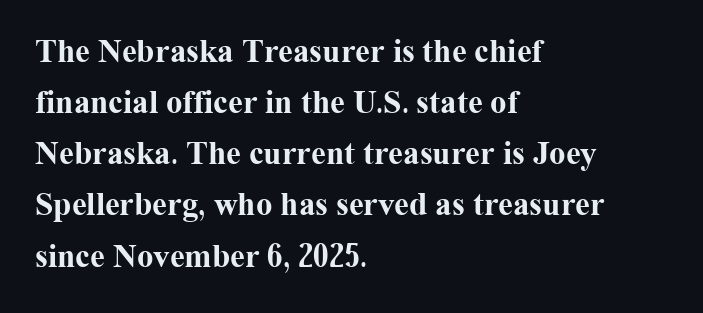
The image shows 33 px bold serif type, upright; set left-aligned, normal line spacing (1.55x), normal letter spacing, not underlined; medium stroke contrast and a medium x-height.
